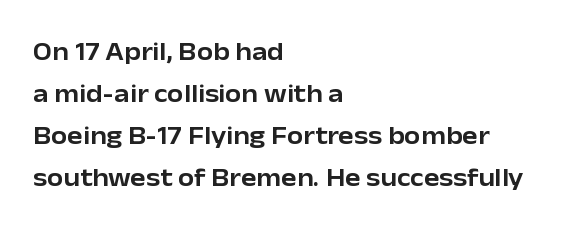
Nothing unusual about the tracking: characters are spaced as the font intends. Line starts are locked; line ends wander. Words float on clear page, feet unadorned. Normally led — the rows are evenly, conventionally spaced. Italic: no, the glyphs are upright roman.
